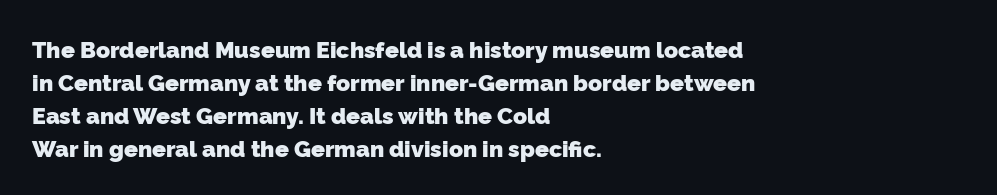
{"bold": "yes", "underline": "no", "align": "left", "line_spacing": "normal", "line_spacing_ratio": 1.43, "letter_spacing": "normal", "letter_spacing_em": 0.0, "glyph_px": 23}
